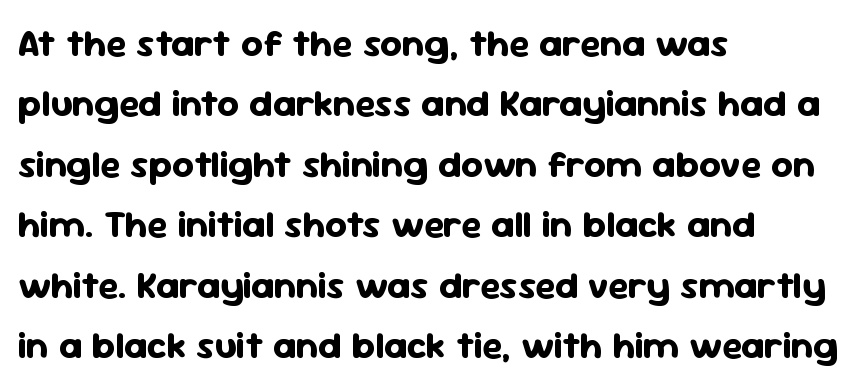
{"serif": "no", "italic": "no", "bold": "yes", "weight": "bold", "width": "normal", "stroke_contrast": "low", "x_height": "medium", "monospaced": "no", "underline": "no", "align": "left", "line_spacing": "normal", "line_spacing_ratio": 1.59, "letter_spacing": "normal", "letter_spacing_em": 0.0, "glyph_px": 38}
